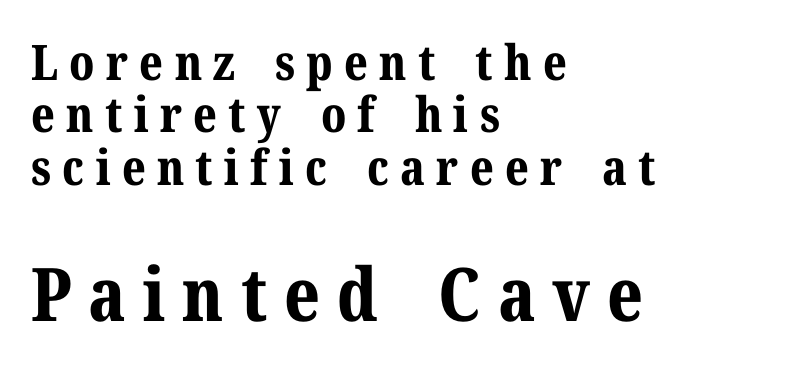
{"serif": "yes", "italic": "no", "bold": "yes", "weight": "bold", "width": "normal", "stroke_contrast": "medium", "x_height": "medium", "monospaced": "no", "underline": "no", "align": "left", "line_spacing": "tight", "line_spacing_ratio": 1.07, "letter_spacing": "wide", "letter_spacing_em": 0.23, "larger_block": "second", "size_ratio": 1.51, "glyph_px": 74}
